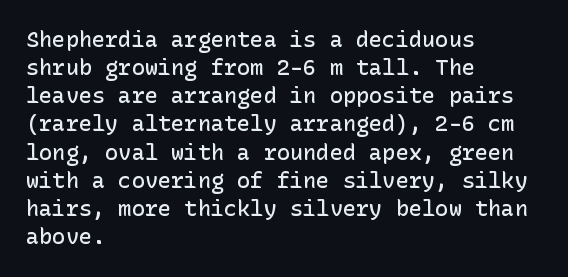
Q: Is the text bold? A: Semi-bold.
Q: Is the text italic (slanted)? A: No, it is upright.
Q: Is the text underlined? A: No.
Q: How is the paragraph aligned? A: Left-aligned.
Q: Is the spacing between letters normal or unusually wide? A: Normal.
Q: Is the spacing between lines tight, normal or loose? A: Normal.
